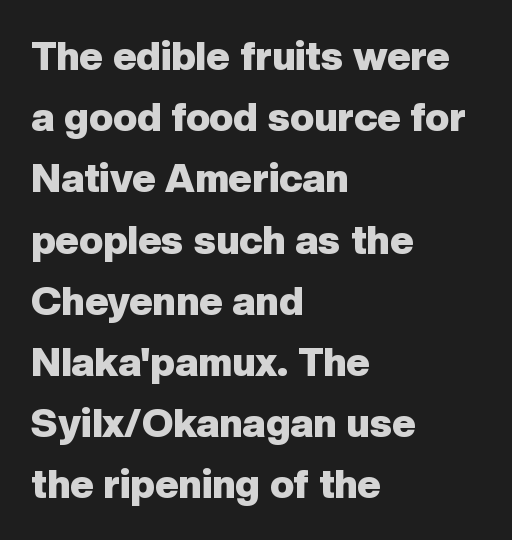
{"serif": "no", "italic": "no", "bold": "yes", "weight": "heavy", "width": "normal", "stroke_contrast": "low", "x_height": "medium", "monospaced": "no", "underline": "no", "align": "left", "line_spacing": "normal", "line_spacing_ratio": 1.53, "letter_spacing": "normal", "letter_spacing_em": 0.0, "glyph_px": 40}
